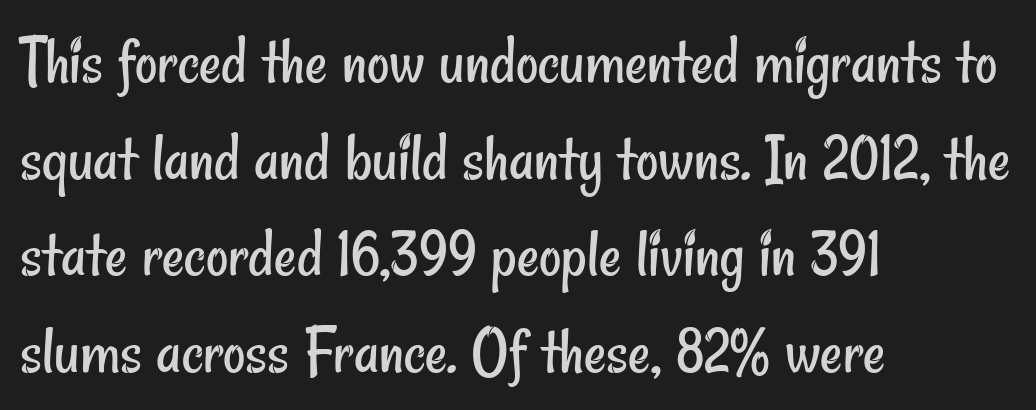
No chunkiness to these letters — they're not bold. The letters advance in unequal steps, a hallmark of proportional type. Stroke terminals: plain, sans-serif. Baseline-to-baseline distance is the conventional proportion of letter height. These lines stack with their left ends in a neat column.
